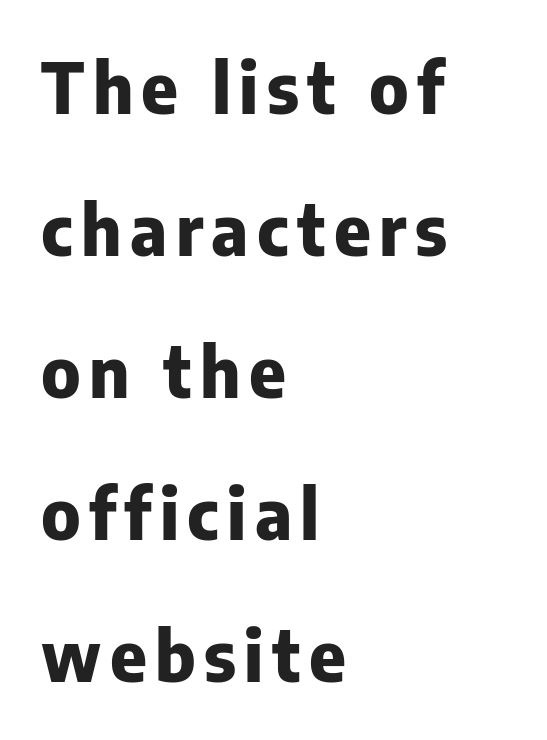
Each letter keeps its own natural width here, so spacing adapts to shape. The lines in this sample share a left origin and differ only in where they stop. Leading: increased. The foot of each line stays bare and open. Notice how thick the strokes are: this is what a full bold looks like. Posture: vertical.
